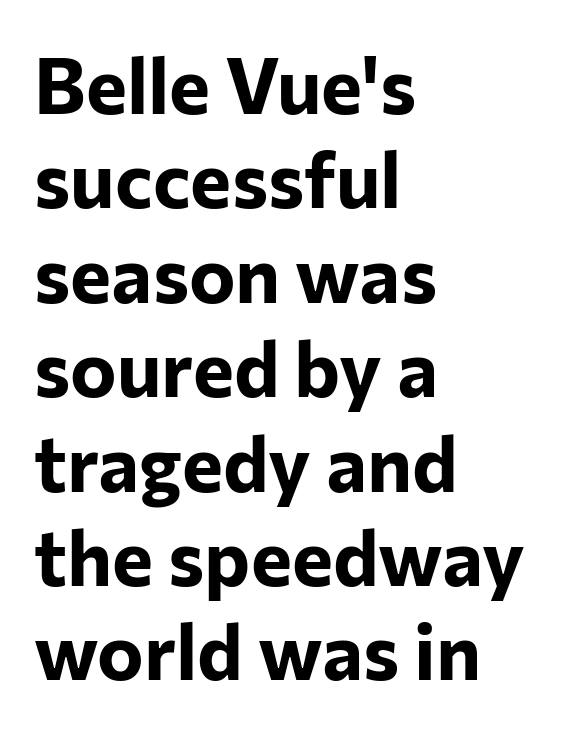
The image shows 78 px bold sans-serif type, upright; set left-aligned, line spacing 1.21x, normal letter spacing, not underlined; low stroke contrast and a medium x-height.
